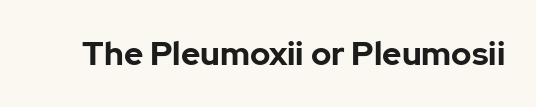
Q: Is the text bold? A: Yes.
Q: Is the text italic (slanted)? A: No, it is upright.
Q: Is the typeface a serif or a sans-serif typeface? A: Sans-serif.
Q: Is the text underlined? A: No.
Q: Is the spacing between letters normal or unusually wide? A: Normal.
Q: Width (condensed, normal, or wide)? A: Normal.
Q: Stroke contrast? A: Low.
Q: x-height? A: Medium.
Q: Monospaced? A: No.
